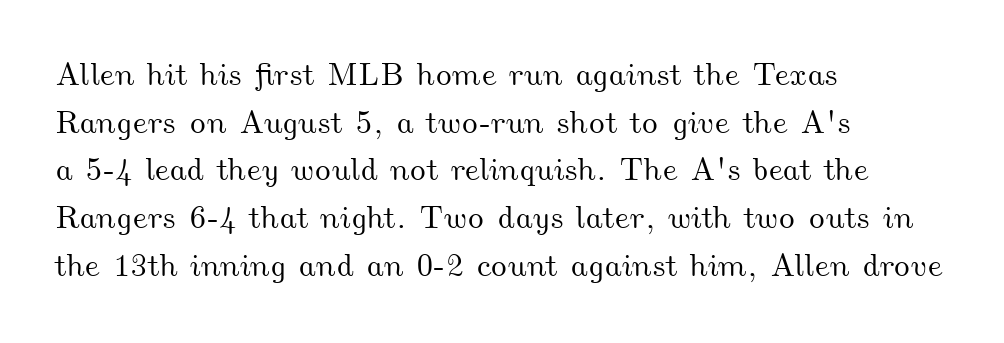
{"width": "wide", "stroke_contrast": "medium", "x_height": "small", "monospaced": "no", "underline": "no", "align": "left", "line_spacing": "normal", "line_spacing_ratio": 1.49, "letter_spacing": "normal", "letter_spacing_em": 0.0, "glyph_px": 32}
